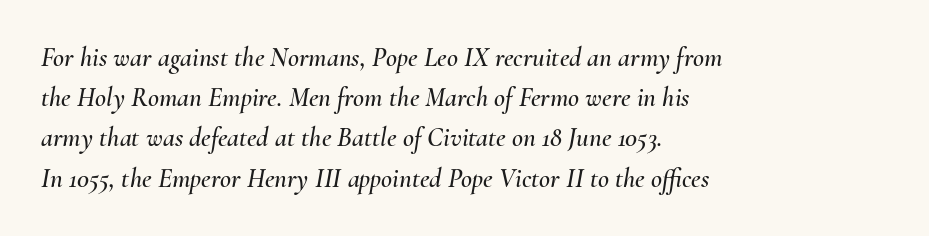
Q: Is the text italic (slanted)? A: Yes, it leans right by about 10 degrees.
Q: Is the text underlined? A: No.
Q: How is the paragraph aligned? A: Left-aligned.
Q: Is the spacing between letters normal or unusually wide? A: Normal.
Q: Is the spacing between lines tight, normal or loose? A: Normal.
